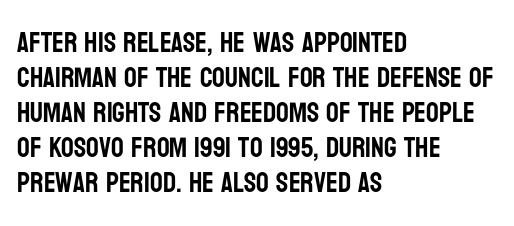
Q: Is the text italic (slanted)? A: No, it is upright.
Q: Is the typeface a serif or a sans-serif typeface? A: Sans-serif.
Q: Is the text underlined? A: No.
Q: How is the paragraph aligned? A: Left-aligned.
Q: Is the spacing between letters normal or unusually wide? A: Normal.
Q: Is the spacing between lines tight, normal or loose? A: Normal.
Q: Width (condensed, normal, or wide)? A: Condensed.
Q: Stroke contrast? A: Low.
Q: x-height? A: Large.
Q: Monospaced? A: No.
